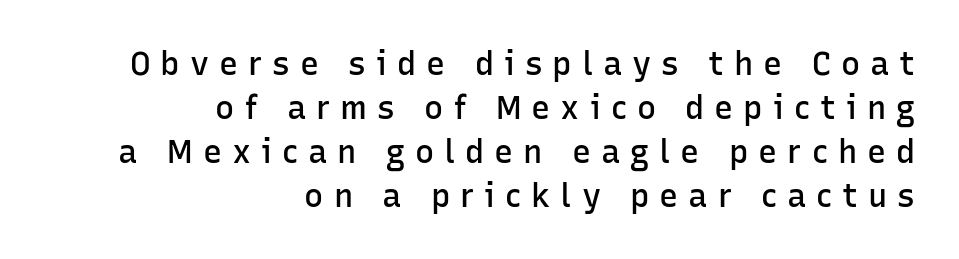
The strokes are fattened partway — semibold, not bold. Tall strokes in this sample are plumb rather than angled. Look at the tracking — it's clearly loosened, letters drifting apart. One glance says typical: line gaps are just what's usual. Character widths vary here, with narrow letters taking less room than wide ones.
